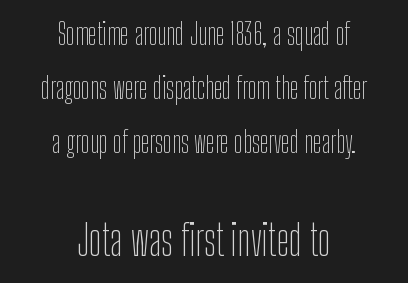
{"serif": "no", "italic": "no", "bold": "no", "weight": "thin", "width": "condensed", "stroke_contrast": "low", "x_height": "medium", "monospaced": "no", "underline": "no", "align": "center", "line_spacing_ratio": 1.87, "letter_spacing": "normal", "letter_spacing_em": 0.0, "larger_block": "second", "size_ratio": 1.48, "glyph_px": 43}
